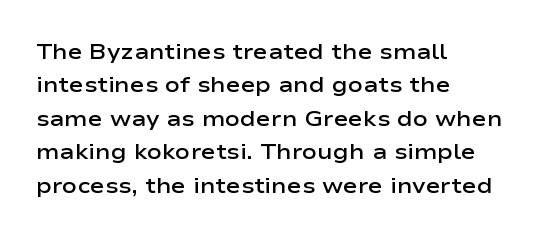
Q: Is the text bold? A: Semi-bold.
Q: Is the text italic (slanted)? A: No, it is upright.
Q: Is the text underlined? A: No.
Q: How is the paragraph aligned? A: Left-aligned.
Q: Is the spacing between letters normal or unusually wide? A: Normal.
Q: Is the spacing between lines tight, normal or loose? A: Normal.
